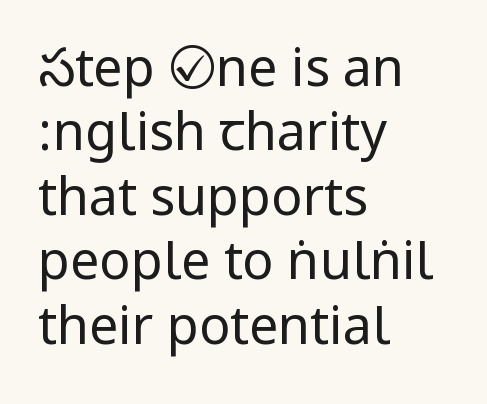
{"serif": "no", "italic": "no", "bold": "no", "weight": "regular", "width": "condensed", "stroke_contrast": "low", "underline": "no", "align": "left", "line_spacing_ratio": 1.24, "letter_spacing": "normal", "letter_spacing_em": 0.0, "glyph_px": 52}
